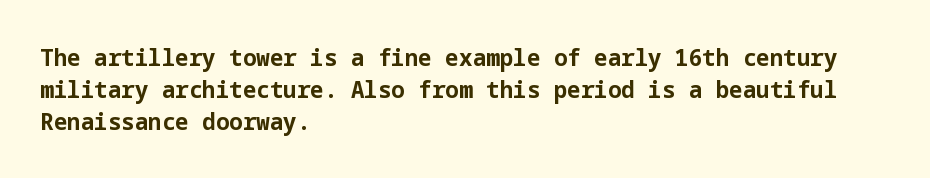
How are the letters spaced? Ordinarily, with no added tracking. Left-aligned paragraph, ragged on the right. The rows are spaced the way most documents space them. The glyphs are unaccompanied by any horizontal stroke below them. Weight check: bold — yes, fully. Ordinary non-slanted type is in use.
